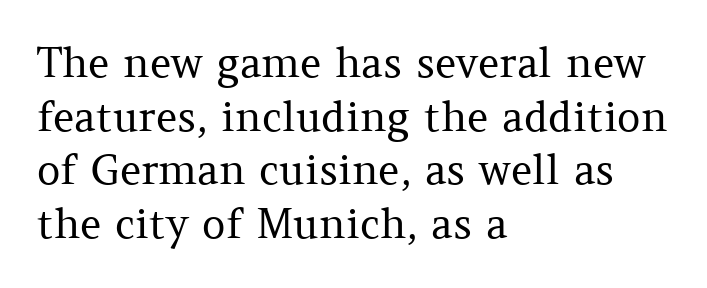
Look at the tracking — it's just the regular setting, nothing added. It's the straight-up-and-down kind of type. Font category for this specimen: serif. A typesetter would call this proportional, since set widths differ per character. These lines stack with their left ends in a neat column.
